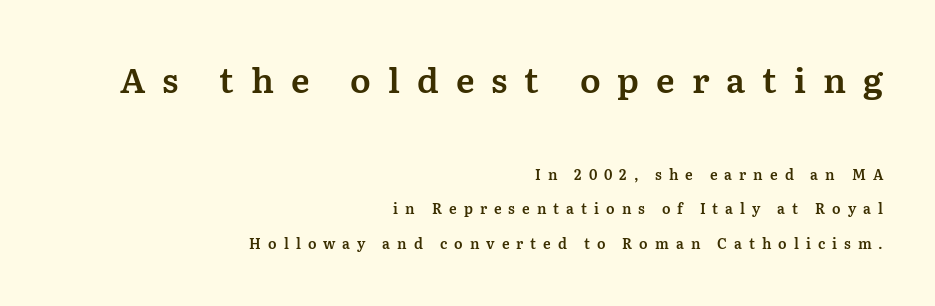
Q: Is the text italic (slanted)? A: No, it is upright.
Q: Is the typeface a serif or a sans-serif typeface? A: Serif.
Q: Is the text underlined? A: No.
Q: How is the paragraph aligned? A: Right-aligned.
Q: Is the spacing between letters normal or unusually wide? A: Unusually wide.
Q: Is the spacing between lines tight, normal or loose? A: Loose.
Q: Which block of text is set in a larger size, the first (top) or the second (bottom)? A: The first (top) one.
Q: Width (condensed, normal, or wide)? A: Normal.
Q: Stroke contrast? A: Medium.
Q: x-height? A: Medium.
Q: Monospaced? A: No.
